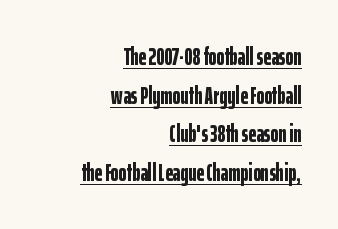
Q: Is the text bold? A: Yes.
Q: Is the text italic (slanted)? A: No, it is upright.
Q: Is the text underlined? A: Yes.
Q: How is the paragraph aligned? A: Right-aligned.
Q: Is the spacing between letters normal or unusually wide? A: Normal.
Q: Is the spacing between lines tight, normal or loose? A: Normal.
